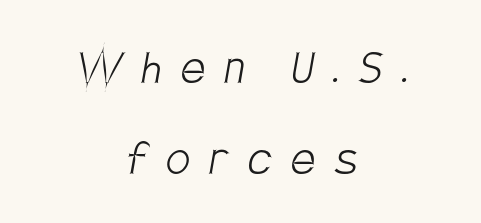
Q: Is the text bold? A: No.
Q: Is the typeface a serif or a sans-serif typeface? A: Sans-serif.
Q: Is the text underlined? A: No.
Q: How is the paragraph aligned? A: Centered.
Q: Is the spacing between letters normal or unusually wide? A: Unusually wide.
Q: Is the spacing between lines tight, normal or loose? A: Normal.
Q: Width (condensed, normal, or wide)? A: Condensed.
Q: Stroke contrast? A: Low.
Q: x-height? A: Large.
Q: Monospaced? A: No.
